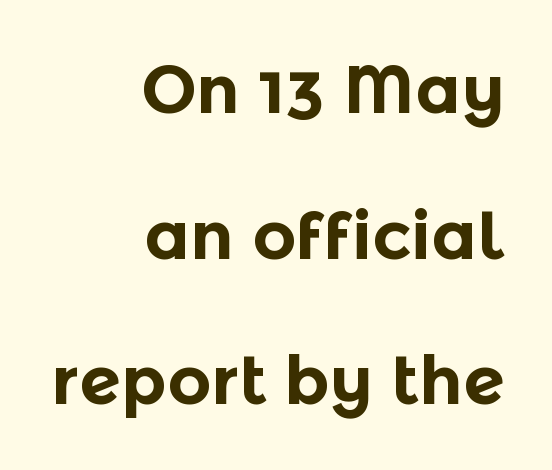
{"serif": "no", "italic": "no", "bold": "yes", "weight": "bold", "width": "normal", "x_height": "medium", "monospaced": "no", "underline": "no", "align": "right", "line_spacing": "loose", "line_spacing_ratio": 2.14, "letter_spacing": "normal", "letter_spacing_em": 0.0, "glyph_px": 68}
